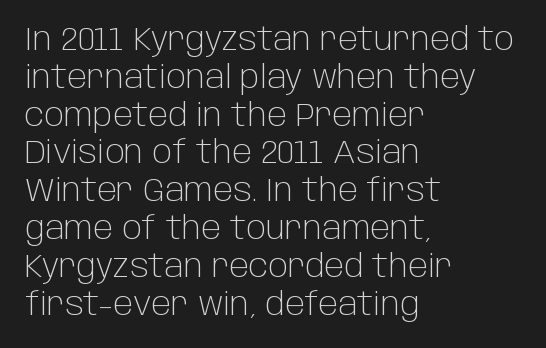
Q: Is the text bold? A: No.
Q: Is the text italic (slanted)? A: No, it is upright.
Q: Is the typeface a serif or a sans-serif typeface? A: Sans-serif.
Q: Is the text underlined? A: No.
Q: How is the paragraph aligned? A: Left-aligned.
Q: Is the spacing between letters normal or unusually wide? A: Normal.
Q: Width (condensed, normal, or wide)? A: Normal.
Q: Stroke contrast? A: Low.
Q: x-height? A: Large.
Q: Monospaced? A: No.
